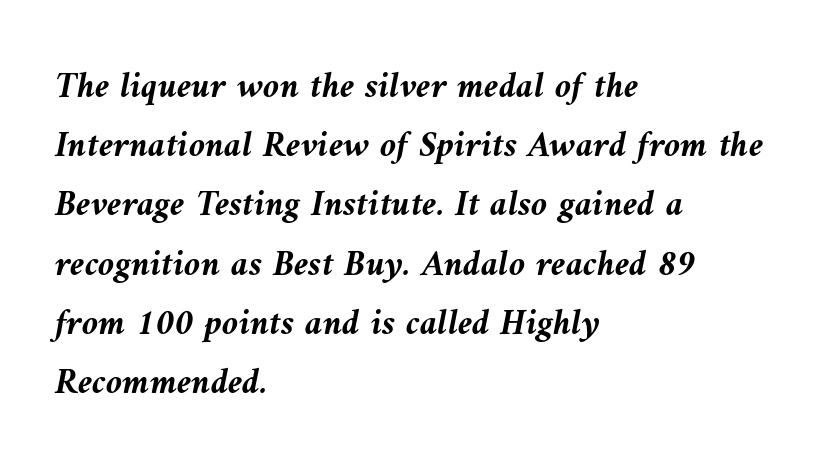
Q: Is the text bold? A: Yes.
Q: Is the text italic (slanted)? A: Yes, it leans left by about 9 degrees.
Q: Is the text underlined? A: No.
Q: How is the paragraph aligned? A: Left-aligned.
Q: Is the spacing between letters normal or unusually wide? A: Normal.
Q: Is the spacing between lines tight, normal or loose? A: Normal.
Q: Width (condensed, normal, or wide)? A: Normal.
Q: Stroke contrast? A: Medium.
Q: x-height? A: Medium.
Q: Monospaced? A: No.
